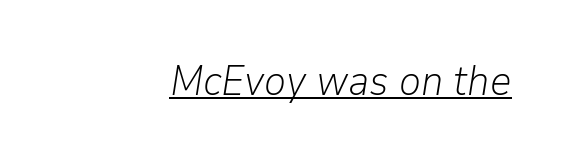
Q: Is the text bold? A: No.
Q: Is the text italic (slanted)? A: Yes, it leans right by about 9 degrees.
Q: Is the text underlined? A: Yes.
Q: How is the paragraph aligned? A: Right-aligned.
Q: Is the spacing between letters normal or unusually wide? A: Normal.
Q: Width (condensed, normal, or wide)? A: Normal.
Q: Stroke contrast? A: Low.
Q: x-height? A: Medium.
Q: Monospaced? A: No.
